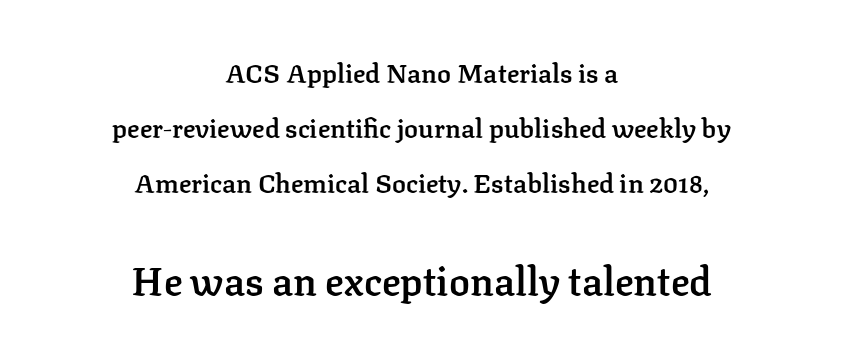
Q: Is the text bold? A: Semi-bold.
Q: Is the text italic (slanted)? A: No, it is upright.
Q: Is the typeface a serif or a sans-serif typeface? A: Serif.
Q: Is the text underlined? A: No.
Q: How is the paragraph aligned? A: Centered.
Q: Is the spacing between letters normal or unusually wide? A: Normal.
Q: Is the spacing between lines tight, normal or loose? A: Loose.
Q: Which block of text is set in a larger size, the first (top) or the second (bottom)? A: The second (bottom) one.
Q: Width (condensed, normal, or wide)? A: Normal.
Q: Stroke contrast? A: Low.
Q: x-height? A: Medium.
Q: Monospaced? A: No.
